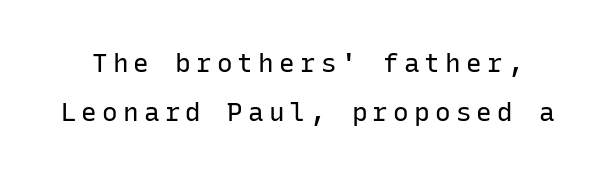
The horizontal fit of the characters is loose and conspicuously gappy. The letters stand upright; this is a roman face. Counters stay open thanks to moderate or lighter strokes. The words here are not underlined.
